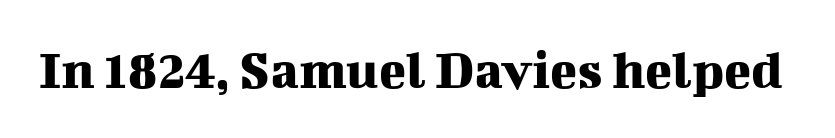
Little horizontal feet cap the strokes, marking this as serif type. Characters follow at the spacing the type designer built in. Tall strokes in this sample are plumb rather than angled. Think of a printed novel: that variable character pitch is what you see here.
